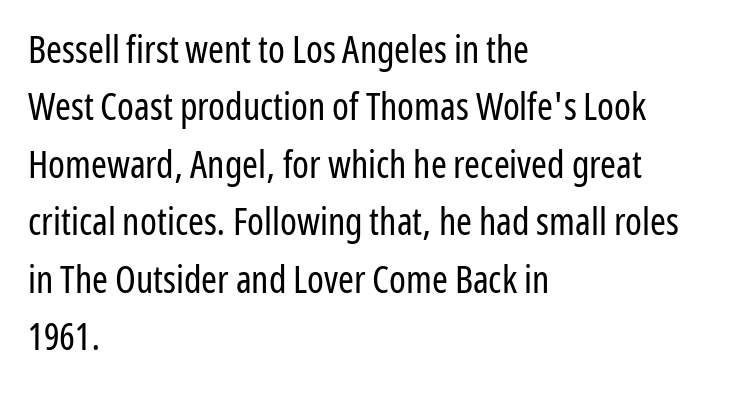
{"serif": "no", "italic": "no", "bold": "no", "weight": "regular", "width": "condensed", "stroke_contrast": "low", "x_height": "medium", "monospaced": "no", "underline": "no", "align": "left", "line_spacing": "normal", "line_spacing_ratio": 1.51, "letter_spacing": "normal", "letter_spacing_em": 0.0, "glyph_px": 38}
